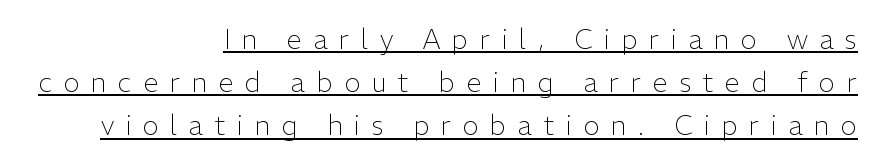
Q: Is the text bold? A: No.
Q: Is the text italic (slanted)? A: No, it is upright.
Q: Is the text underlined? A: Yes.
Q: How is the paragraph aligned? A: Right-aligned.
Q: Is the spacing between letters normal or unusually wide? A: Unusually wide.
Q: Is the spacing between lines tight, normal or loose? A: Normal.
